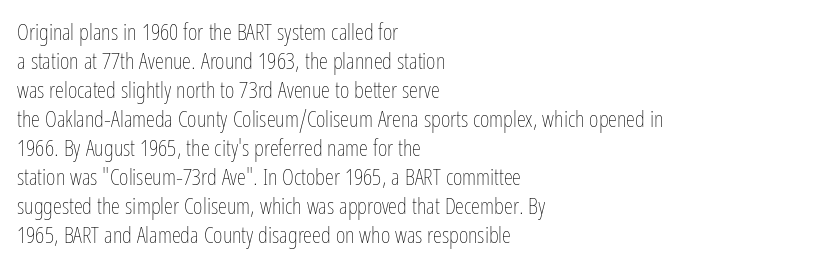
{"italic": "no", "bold": "no", "underline": "no", "align": "left", "line_spacing": "normal", "line_spacing_ratio": 1.26, "letter_spacing": "normal", "letter_spacing_em": 0.0, "glyph_px": 23}
